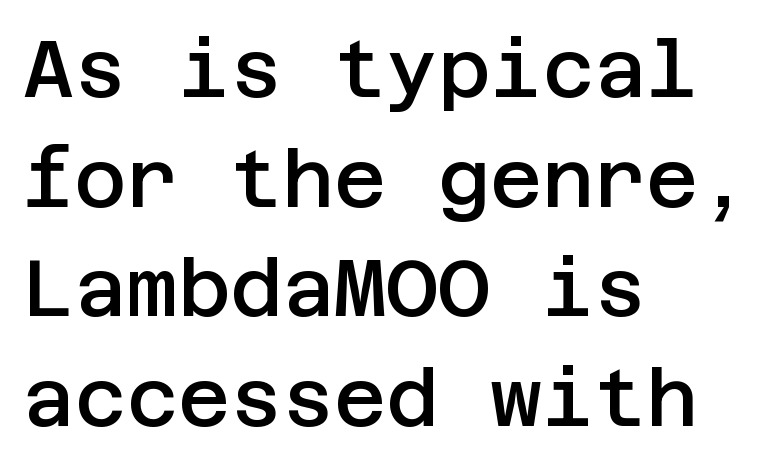
{"serif": "no", "italic": "no", "bold": "semi", "weight": "semibold", "width": "normal", "stroke_contrast": "low", "x_height": "large", "underline": "no", "align": "left", "line_spacing": "normal", "line_spacing_ratio": 1.37, "letter_spacing": "normal", "letter_spacing_em": 0.0, "glyph_px": 80}
